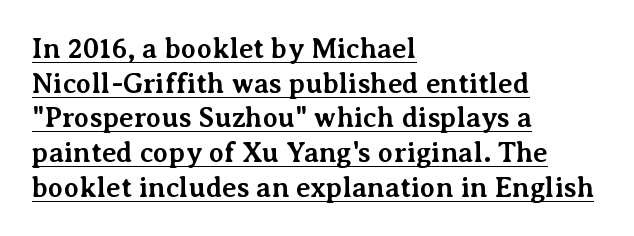
{"serif": "yes", "italic": "no", "bold": "yes", "weight": "bold", "width": "normal", "stroke_contrast": "medium", "x_height": "medium", "monospaced": "no", "underline": "yes", "align": "left", "line_spacing_ratio": 1.24, "letter_spacing": "normal", "letter_spacing_em": 0.0, "glyph_px": 28}
